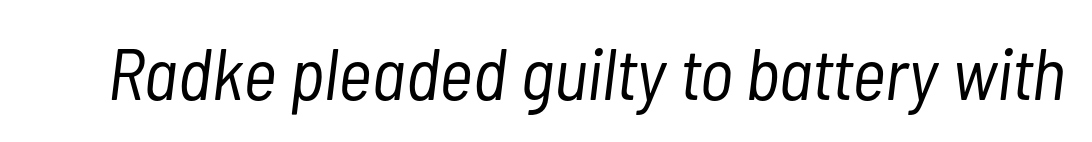
The image shows 73 px light, condensed type, italic (leaning right); set normal letter spacing, not underlined; low stroke contrast and a medium x-height.
